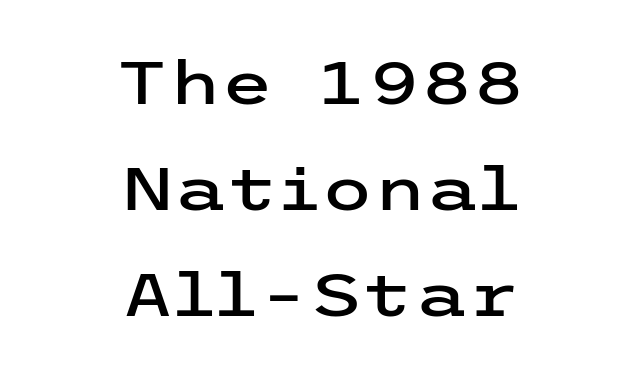
The image shows 60 px wide sans-serif type, upright; set centered, line spacing 1.77x, normal letter spacing, not underlined; low stroke contrast and a medium x-height.
